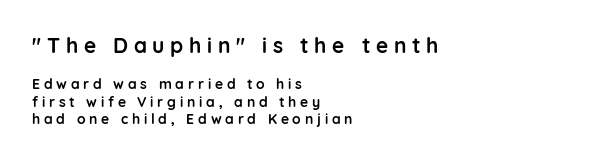
{"italic": "no", "bold": "yes", "underline": "no", "align": "left", "line_spacing": "normal", "line_spacing_ratio": 1.25, "letter_spacing": "wide", "letter_spacing_em": 0.27, "larger_block": "first", "size_ratio": 1.5, "glyph_px": 21}
